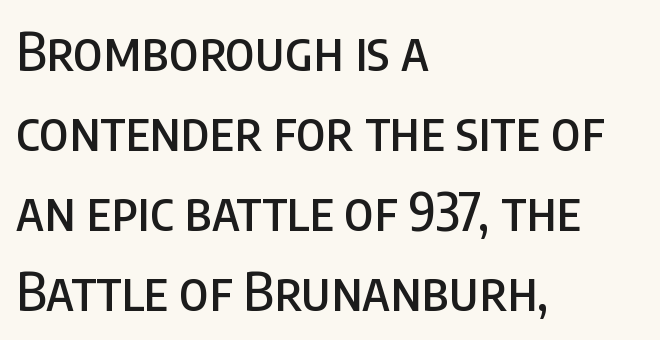
A typesetter would call this zero additional tracking. Examine the stroke ends and you'll find no serifs. Each letter keeps its own natural width here, so spacing adapts to shape. Is there any slant? The stems are plumb. The rag falls on the right side of this text block. This rendering features lettering with no underline.
